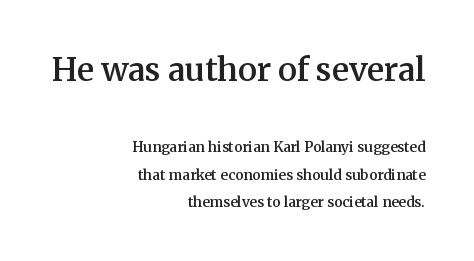
Q: Is the text bold? A: Semi-bold.
Q: Is the text italic (slanted)? A: No, it is upright.
Q: Is the typeface a serif or a sans-serif typeface? A: Serif.
Q: Is the text underlined? A: No.
Q: How is the paragraph aligned? A: Right-aligned.
Q: Is the spacing between letters normal or unusually wide? A: Normal.
Q: Is the spacing between lines tight, normal or loose? A: Loose.
Q: Which block of text is set in a larger size, the first (top) or the second (bottom)? A: The first (top) one.
Q: Width (condensed, normal, or wide)? A: Normal.
Q: Stroke contrast? A: Medium.
Q: x-height? A: Medium.
Q: Monospaced? A: No.
